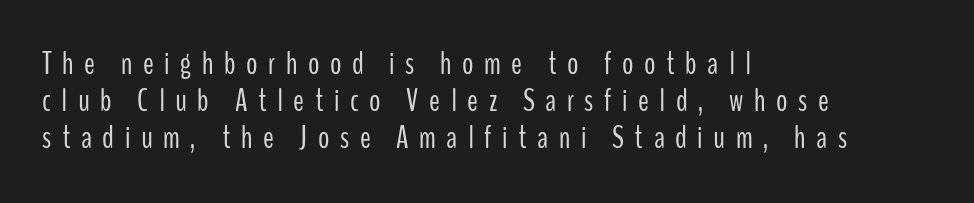
The image shows 32 px light, condensed sans-serif type, upright; set left-aligned, line spacing 1.16x, unusually wide letter spacing (+0.33 em), not underlined; low stroke contrast and a medium x-height.
